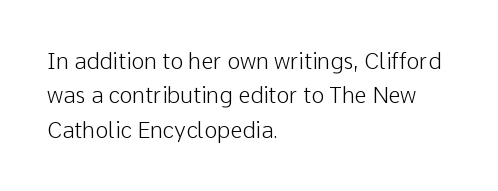
Q: Is the text bold? A: No.
Q: Is the text italic (slanted)? A: No, it is upright.
Q: Is the text underlined? A: No.
Q: How is the paragraph aligned? A: Left-aligned.
Q: Is the spacing between letters normal or unusually wide? A: Normal.
Q: Is the spacing between lines tight, normal or loose? A: Normal.
